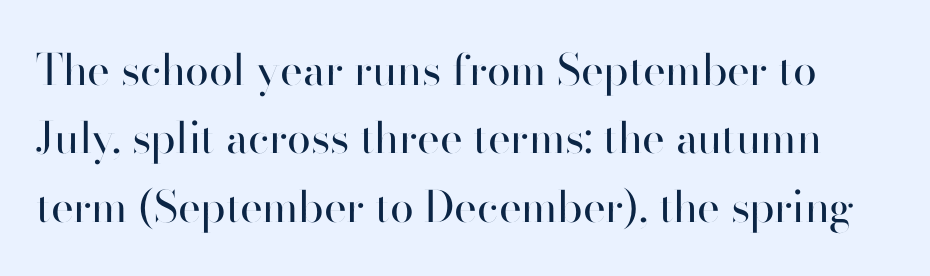
Q: Is the text bold? A: No.
Q: Is the text italic (slanted)? A: No, it is upright.
Q: Is the typeface a serif or a sans-serif typeface? A: Sans-serif.
Q: Is the text underlined? A: No.
Q: Is the spacing between letters normal or unusually wide? A: Normal.
Q: Is the spacing between lines tight, normal or loose? A: Normal.
Q: Width (condensed, normal, or wide)? A: Normal.
Q: Stroke contrast? A: High.
Q: x-height? A: Small.
Q: Monospaced? A: No.
